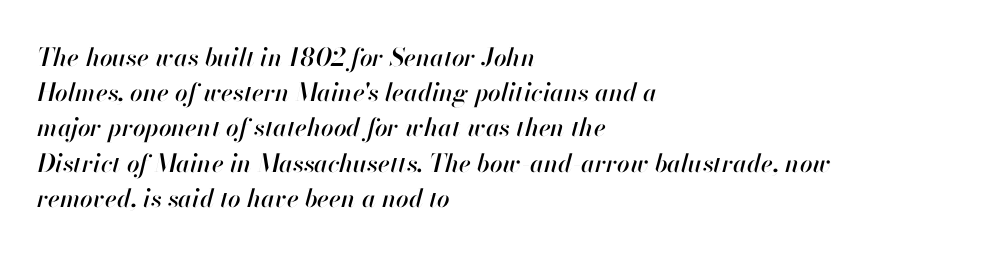
{"italic": "yes", "lean": "right", "slant_degrees": 13, "underline": "no", "align": "left", "line_spacing": "normal", "line_spacing_ratio": 1.41, "letter_spacing": "normal", "letter_spacing_em": 0.0, "glyph_px": 25}
